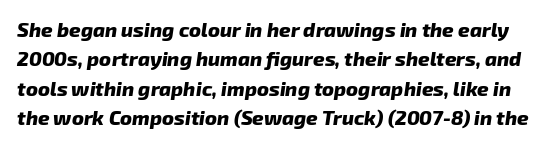
Q: Is the text bold? A: Yes.
Q: Is the text italic (slanted)? A: Yes, it leans right by about 8 degrees.
Q: Is the text underlined? A: No.
Q: Is the spacing between letters normal or unusually wide? A: Normal.
Q: Is the spacing between lines tight, normal or loose? A: Normal.
